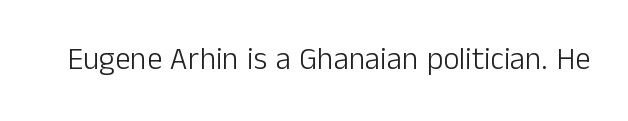
The image shows 31 px light sans-serif type, upright; set normal letter spacing, not underlined; low stroke contrast and a medium x-height.
